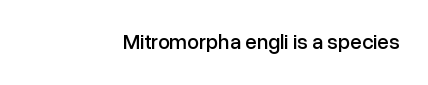
You can tell it's not italic because the verticals are truly vertical. The paragraph shown leans on its right margin. Look at the tracking — it's just the regular setting, nothing added. Decoration check: the copy has no underline.
